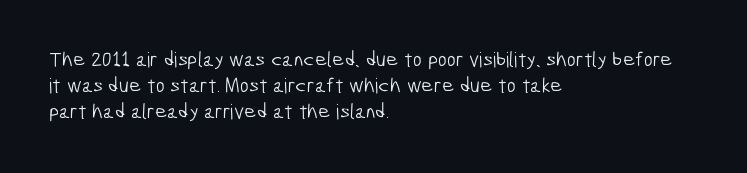
The image shows 21 px text type; set left-aligned, normal line spacing (1.25x), normal letter spacing, not underlined.
